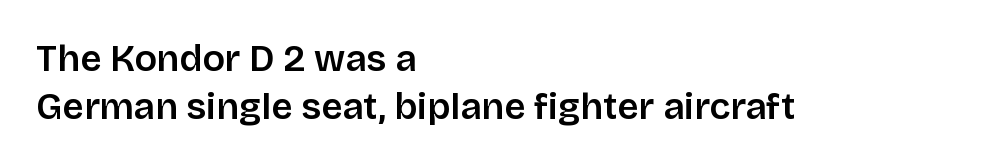
The face used here is a sans, in the tradition of grotesques and geometrics. You could call the tracking neutral — neither tight nor loose. Is the block centered? No — it sits flush against the left margin. Ascenders rise straight up at ninety degrees. Words float on clear page, feet unadorned. Compared with an ordinary text face, these strokes are moderately heavier — a semibold.
